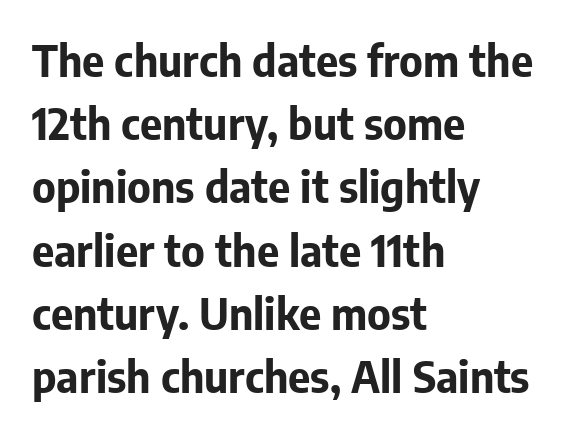
Q: Is the text bold? A: Yes.
Q: Is the text italic (slanted)? A: No, it is upright.
Q: Is the typeface a serif or a sans-serif typeface? A: Sans-serif.
Q: Is the text underlined? A: No.
Q: How is the paragraph aligned? A: Left-aligned.
Q: Is the spacing between letters normal or unusually wide? A: Normal.
Q: Is the spacing between lines tight, normal or loose? A: Normal.
Q: Width (condensed, normal, or wide)? A: Normal.
Q: Stroke contrast? A: Low.
Q: x-height? A: Medium.
Q: Monospaced? A: No.
